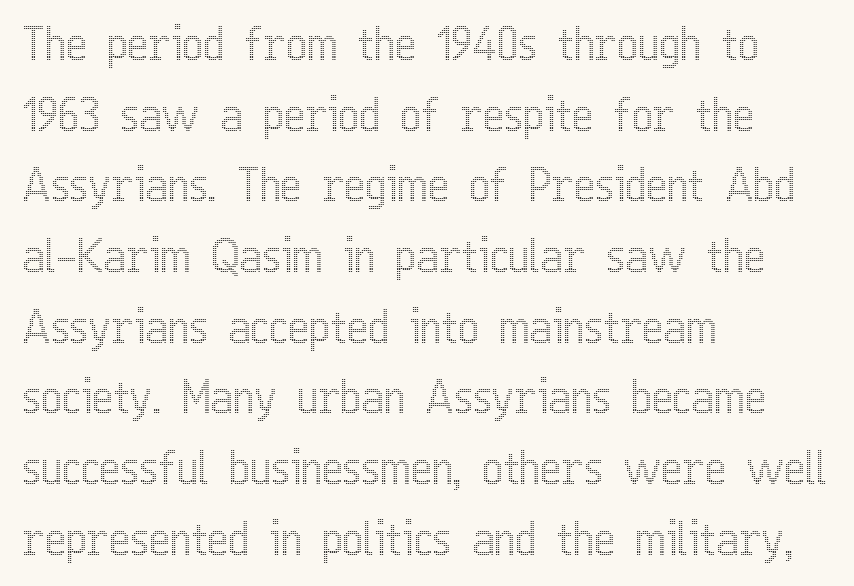
The image shows 45 px condensed type, upright; set left-aligned, normal line spacing (1.57x), normal letter spacing, not underlined; a medium x-height.
